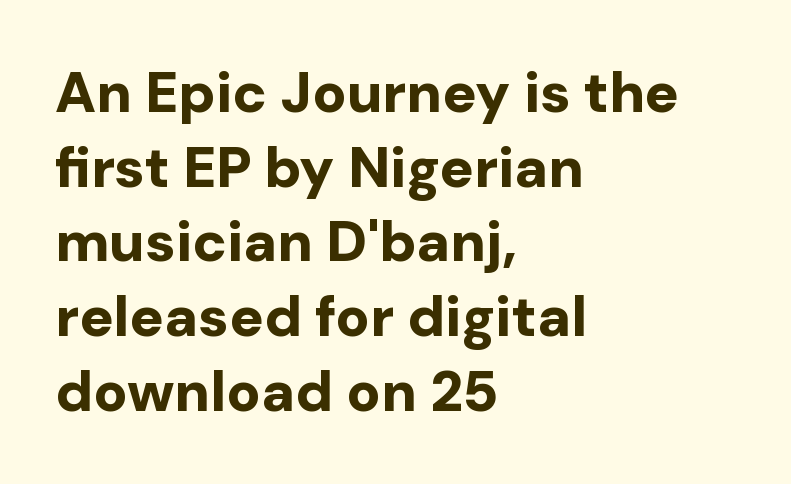
The image shows 57 px bold sans-serif type, upright; set left-aligned, normal line spacing (1.31x), normal letter spacing, not underlined; low stroke contrast and a medium x-height.
